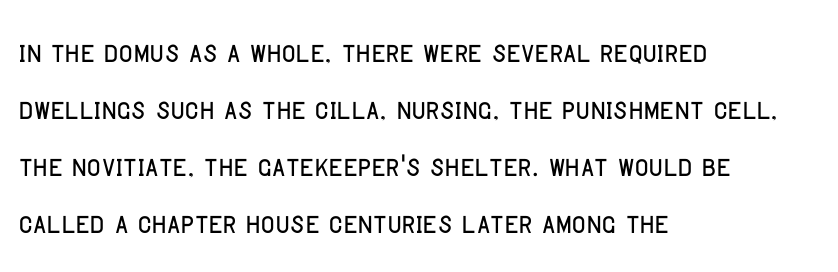
{"serif": "no", "italic": "no", "width": "condensed", "stroke_contrast": "low", "x_height": "large", "monospaced": "no", "underline": "no", "align": "left", "line_spacing": "normal", "line_spacing_ratio": 1.5, "letter_spacing": "normal", "letter_spacing_em": 0.0, "glyph_px": 38}
